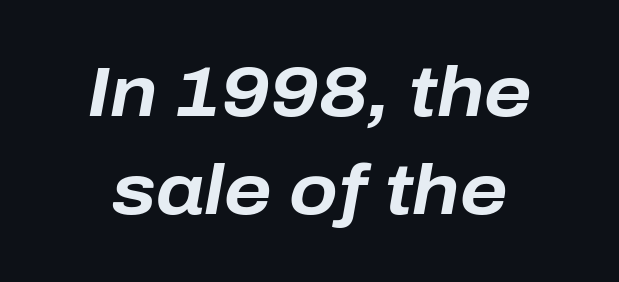
Characters follow at the spacing the type designer built in. This rendering features lettering with no underline. Thick stems and heavy bowls — unmistakably bold. Think of a printed novel: that variable character pitch is what you see here. Regular leading. Italic: yes, the glyphs are oblique.
